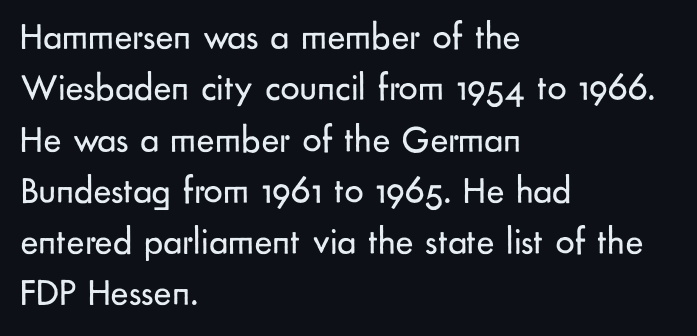
{"serif": "no", "italic": "no", "bold": "no", "weight": "regular", "width": "normal", "stroke_contrast": "low", "x_height": "small", "monospaced": "no", "underline": "no", "align": "left", "line_spacing": "normal", "line_spacing_ratio": 1.35, "letter_spacing": "normal", "letter_spacing_em": 0.0, "glyph_px": 38}
